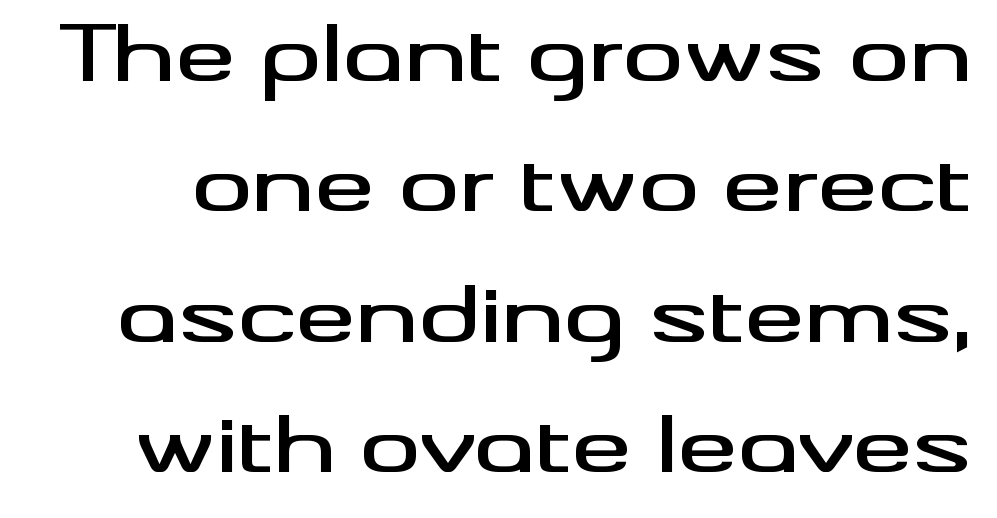
You could not count columns in this text — the font is proportionally spaced. Here the glyphs are tracked normally, forming tight word shapes. Do the letters lean? They stand straight. The typeface chosen for these lines omits serifs. Underlining? Definitely not there.
